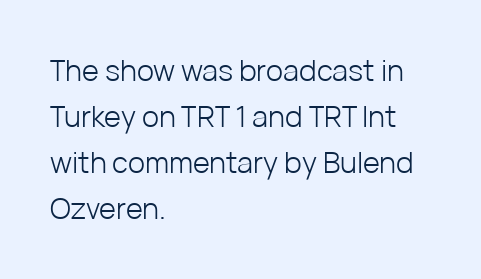
The image shows 29 px light sans-serif type, upright; set left-aligned, normal line spacing (1.59x), normal letter spacing, not underlined; low stroke contrast and a medium x-height.
